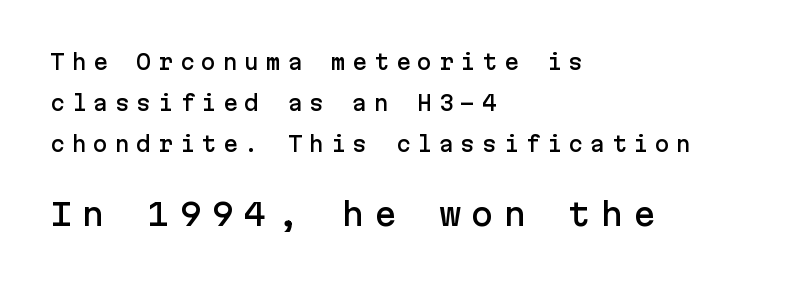
The image shows 30 px sans-serif type, upright; set left-aligned, loose line spacing (2.04x), unusually wide letter spacing (+0.33 em), not underlined; the second (bottom) block is 1.5x larger; low stroke contrast and a medium x-height.
